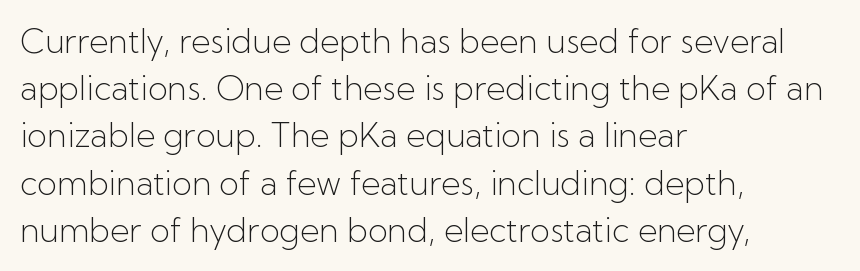
{"serif": "no", "italic": "no", "bold": "no", "weight": "light", "width": "normal", "stroke_contrast": "low", "x_height": "medium", "monospaced": "no", "underline": "no", "align": "left", "line_spacing": "normal", "line_spacing_ratio": 1.43, "letter_spacing": "normal", "letter_spacing_em": 0.0, "glyph_px": 33}
